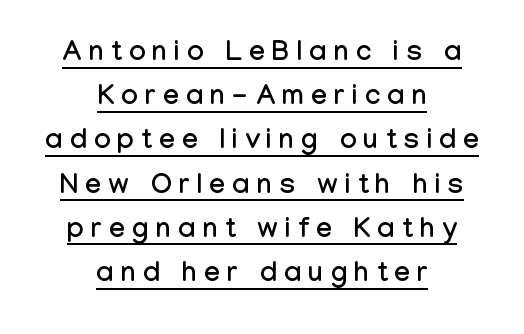
{"serif": "no", "italic": "no", "width": "condensed", "stroke_contrast": "low", "x_height": "medium", "monospaced": "no", "underline": "yes", "align": "center", "line_spacing": "normal", "line_spacing_ratio": 1.58, "letter_spacing": "wide", "letter_spacing_em": 0.26, "glyph_px": 28}
